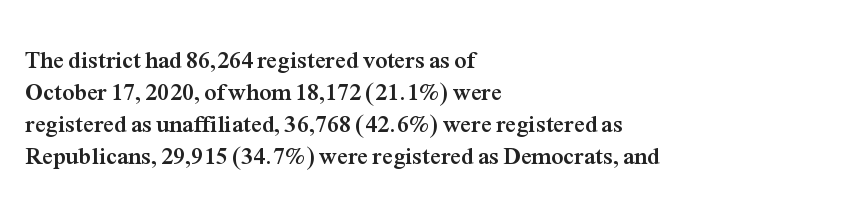
The image shows 24 px bold type, upright; set left-aligned, normal line spacing (1.33x), normal letter spacing, not underlined.
